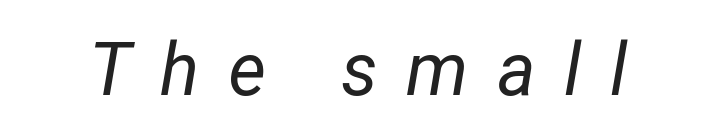
{"italic": "yes", "lean": "right", "slant_degrees": 12, "bold": "no", "weight": "regular", "width": "normal", "stroke_contrast": "low", "x_height": "medium", "monospaced": "no", "underline": "no", "letter_spacing": "wide", "letter_spacing_em": 0.39, "glyph_px": 73}
